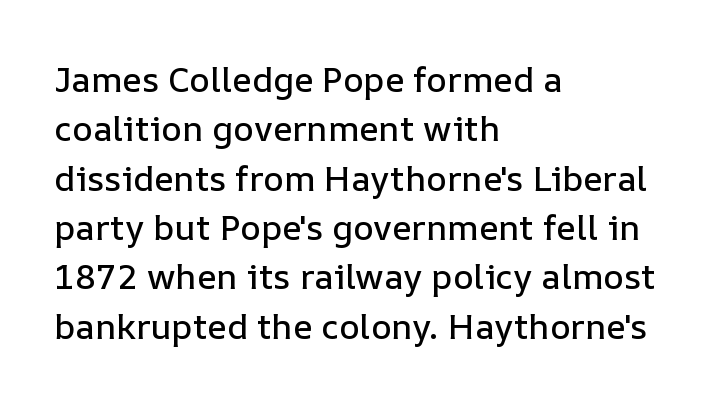
{"italic": "no", "width": "normal", "stroke_contrast": "low", "x_height": "medium", "monospaced": "no", "underline": "no", "align": "left", "line_spacing": "normal", "line_spacing_ratio": 1.41, "letter_spacing": "normal", "letter_spacing_em": 0.0, "glyph_px": 35}
